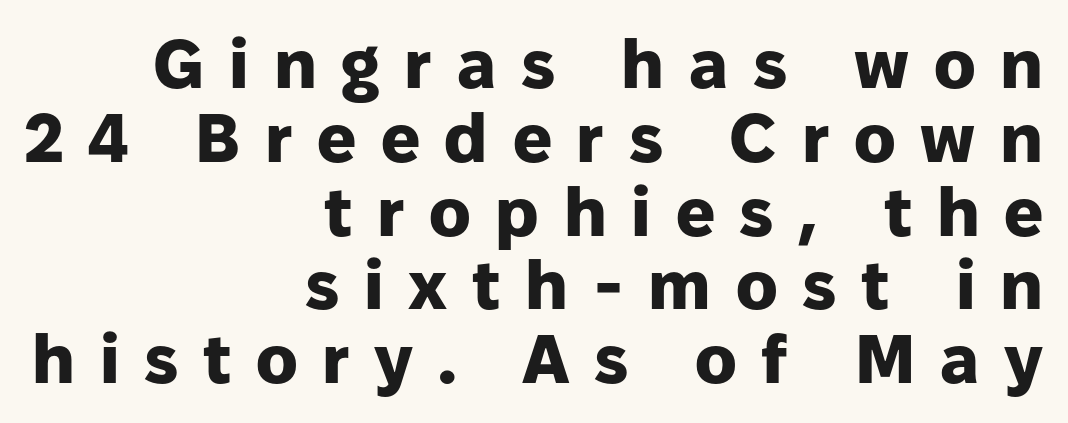
Q: Is the text bold? A: Yes.
Q: Is the text italic (slanted)? A: No, it is upright.
Q: Is the typeface a serif or a sans-serif typeface? A: Sans-serif.
Q: Is the text underlined? A: No.
Q: How is the paragraph aligned? A: Right-aligned.
Q: Is the spacing between letters normal or unusually wide? A: Unusually wide.
Q: Is the spacing between lines tight, normal or loose? A: Tight.
Q: Width (condensed, normal, or wide)? A: Normal.
Q: Stroke contrast? A: Low.
Q: x-height? A: Medium.
Q: Monospaced? A: No.
